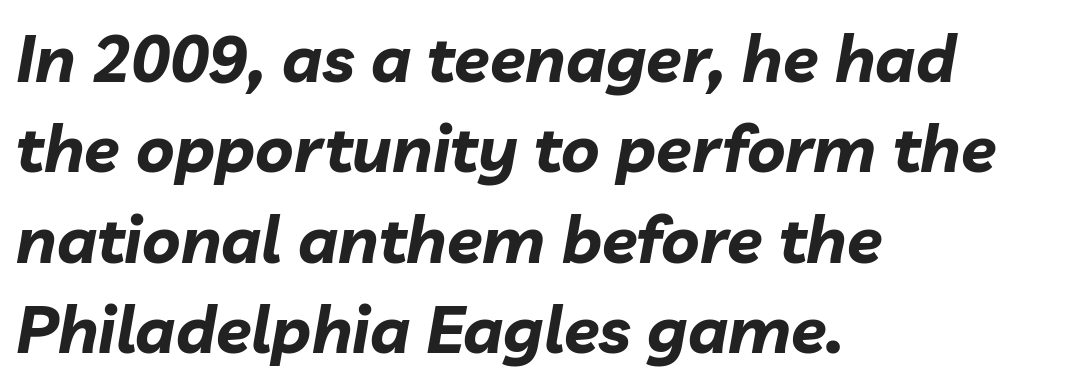
The image shows 65 px bold type, italic (leaning right); set left-aligned, normal line spacing (1.39x), normal letter spacing, not underlined; low stroke contrast and a medium x-height.
